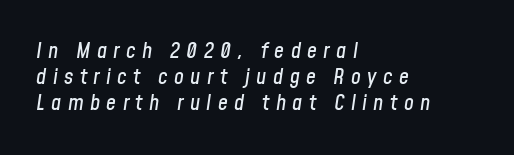
{"italic": "yes", "lean": "right", "slant_degrees": 8, "underline": "no", "align": "left", "line_spacing_ratio": 1.18, "letter_spacing": "wide", "letter_spacing_em": 0.29, "glyph_px": 22}
